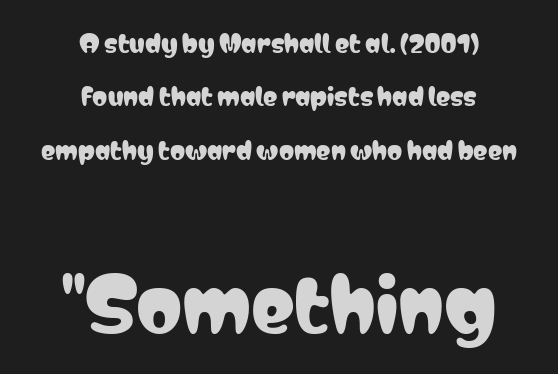
Q: Is the text italic (slanted)? A: No, it is upright.
Q: Is the typeface a serif or a sans-serif typeface? A: Sans-serif.
Q: Is the text underlined? A: No.
Q: How is the paragraph aligned? A: Centered.
Q: Is the spacing between letters normal or unusually wide? A: Normal.
Q: Is the spacing between lines tight, normal or loose? A: Loose.
Q: Which block of text is set in a larger size, the first (top) or the second (bottom)? A: The second (bottom) one.
Q: Width (condensed, normal, or wide)? A: Condensed.
Q: Stroke contrast? A: Low.
Q: x-height? A: Medium.
Q: Monospaced? A: No.
